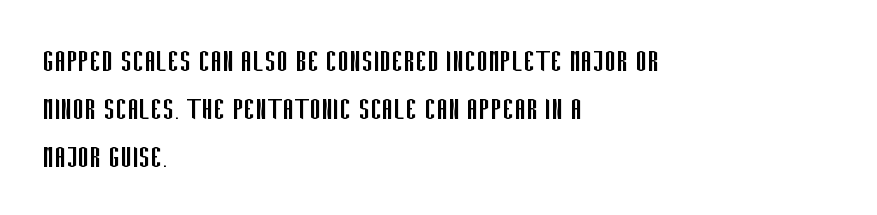
The image shows 35 px regular-weight, condensed sans-serif type, upright; set left-aligned, normal line spacing (1.37x), normal letter spacing, not underlined; low stroke contrast and a large x-height.
